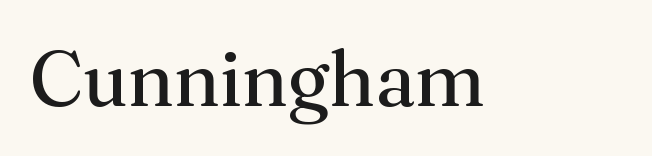
Q: Is the text bold? A: No.
Q: Is the text italic (slanted)? A: No, it is upright.
Q: Is the typeface a serif or a sans-serif typeface? A: Serif.
Q: Is the text underlined? A: No.
Q: Is the spacing between letters normal or unusually wide? A: Normal.
Q: Width (condensed, normal, or wide)? A: Normal.
Q: Stroke contrast? A: Medium.
Q: x-height? A: Medium.
Q: Monospaced? A: No.
